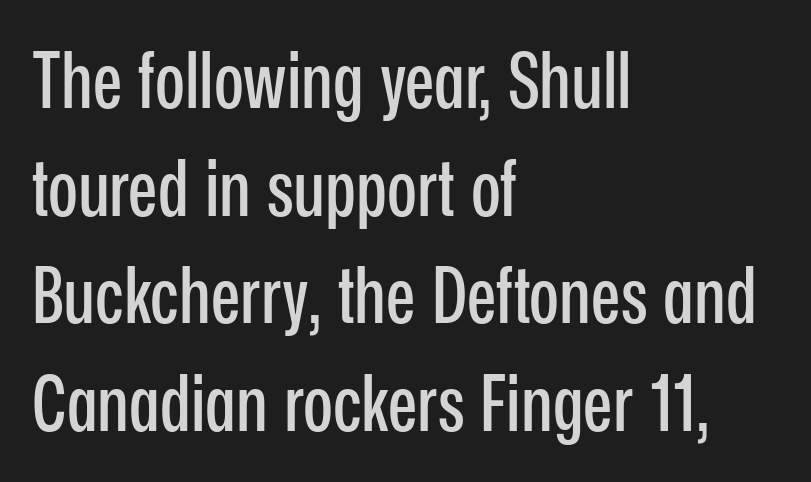
The image shows 78 px condensed sans-serif type, upright; set left-aligned, normal line spacing (1.38x), normal letter spacing, not underlined; low stroke contrast and a medium x-height.
